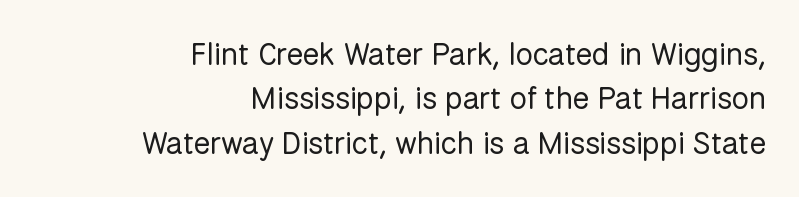
The strokes carry an ordinary text weight at most. These lines are set flush right with a ragged left edge. Letters rest on an invisible, unmarked baseline. Character widths vary here, with narrow letters taking less room than wide ones. Reading down the column, the eye jumps a familiar distance to each next line.
